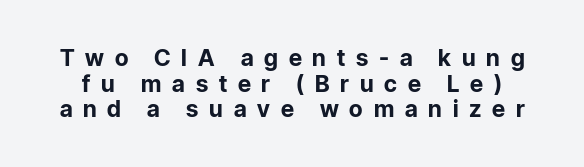
Q: Is the text bold? A: Yes.
Q: Is the text italic (slanted)? A: No, it is upright.
Q: Is the text underlined? A: No.
Q: Is the spacing between letters normal or unusually wide? A: Unusually wide.
Q: Is the spacing between lines tight, normal or loose? A: Tight.
